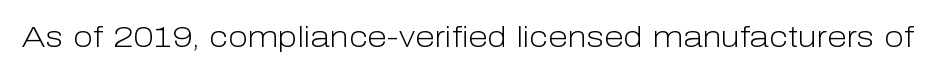
Type without underlining. Are there feet on the stems? There aren't — it's a sans. Spacing verdict: proportional, widths tailored to each character. The letterforms sit shoulder to shoulder at normal distance. The specimen reads as upright at a glance. The strokes carry an ordinary text weight at most.
